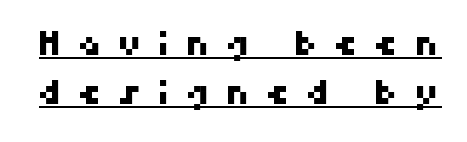
{"serif": "no", "width": "normal", "stroke_contrast": "high", "x_height": "medium", "monospaced": "no", "underline": "yes", "line_spacing": "normal", "line_spacing_ratio": 1.45, "letter_spacing": "wide", "letter_spacing_em": 0.46, "glyph_px": 34}
